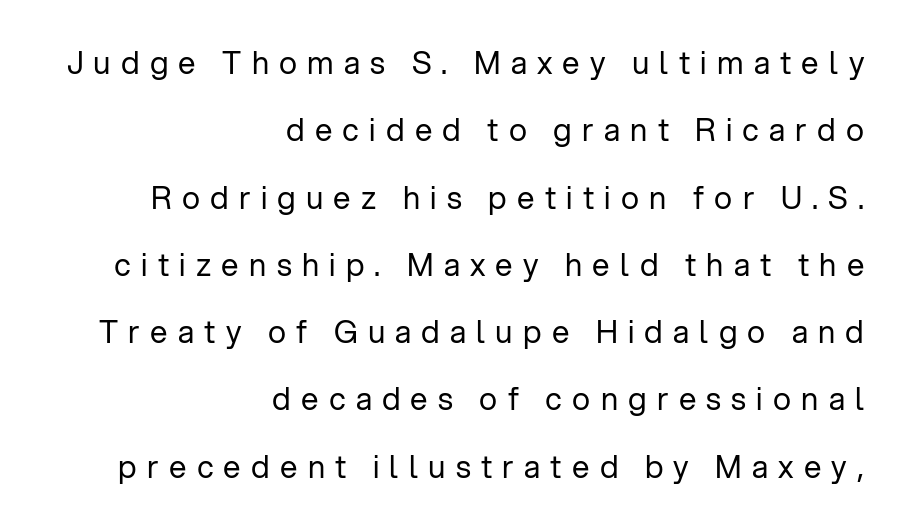
Q: Is the text bold? A: No.
Q: Is the text italic (slanted)? A: No, it is upright.
Q: Is the typeface a serif or a sans-serif typeface? A: Sans-serif.
Q: Is the text underlined? A: No.
Q: How is the paragraph aligned? A: Right-aligned.
Q: Is the spacing between letters normal or unusually wide? A: Unusually wide.
Q: Is the spacing between lines tight, normal or loose? A: Loose.
Q: Width (condensed, normal, or wide)? A: Normal.
Q: Stroke contrast? A: Low.
Q: x-height? A: Medium.
Q: Monospaced? A: No.
